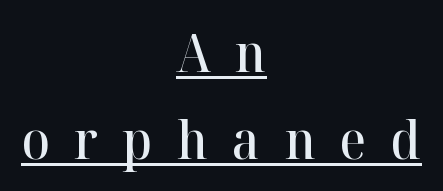
Q: Is the text bold? A: Semi-bold.
Q: Is the text italic (slanted)? A: No, it is upright.
Q: Is the typeface a serif or a sans-serif typeface? A: Serif.
Q: Is the text underlined? A: Yes.
Q: How is the paragraph aligned? A: Centered.
Q: Is the spacing between letters normal or unusually wide? A: Unusually wide.
Q: Is the spacing between lines tight, normal or loose? A: Normal.
Q: Width (condensed, normal, or wide)? A: Normal.
Q: Stroke contrast? A: High.
Q: x-height? A: Medium.
Q: Monospaced? A: No.
